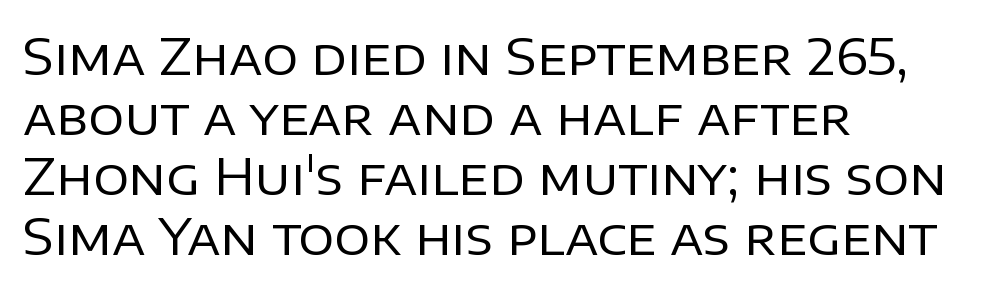
{"serif": "no", "italic": "no", "bold": "no", "weight": "regular", "width": "normal", "stroke_contrast": "low", "x_height": "large", "monospaced": "no", "underline": "no", "align": "left", "line_spacing_ratio": 1.2, "letter_spacing": "normal", "letter_spacing_em": 0.0, "glyph_px": 50}
